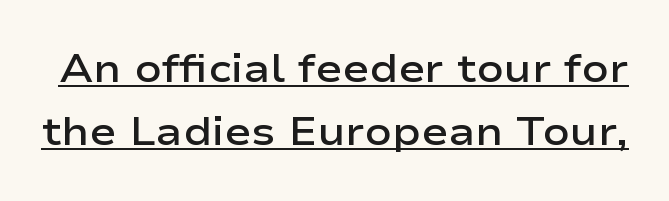
Q: Is the text bold? A: Semi-bold.
Q: Is the text italic (slanted)? A: No, it is upright.
Q: Is the typeface a serif or a sans-serif typeface? A: Sans-serif.
Q: Is the text underlined? A: Yes.
Q: Is the spacing between letters normal or unusually wide? A: Normal.
Q: Is the spacing between lines tight, normal or loose? A: Normal.
Q: Width (condensed, normal, or wide)? A: Wide.
Q: Stroke contrast? A: Low.
Q: x-height? A: Medium.
Q: Monospaced? A: No.
